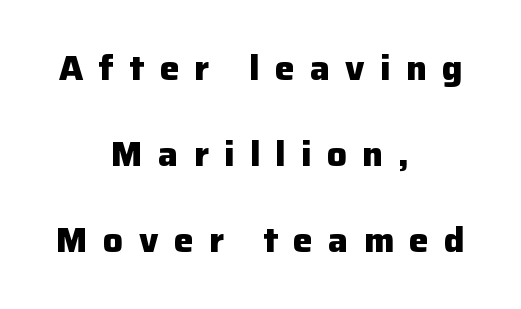
The passage shown is typed in a proportional face where columns would drift. The strokes are fattened all the way to bold. Loose tracking; the words dissolve into strings of separated letters. Rendered with straight, roman letterforms. The whitespace from short lines is split evenly between both sides. The area under the type is left untouched.
